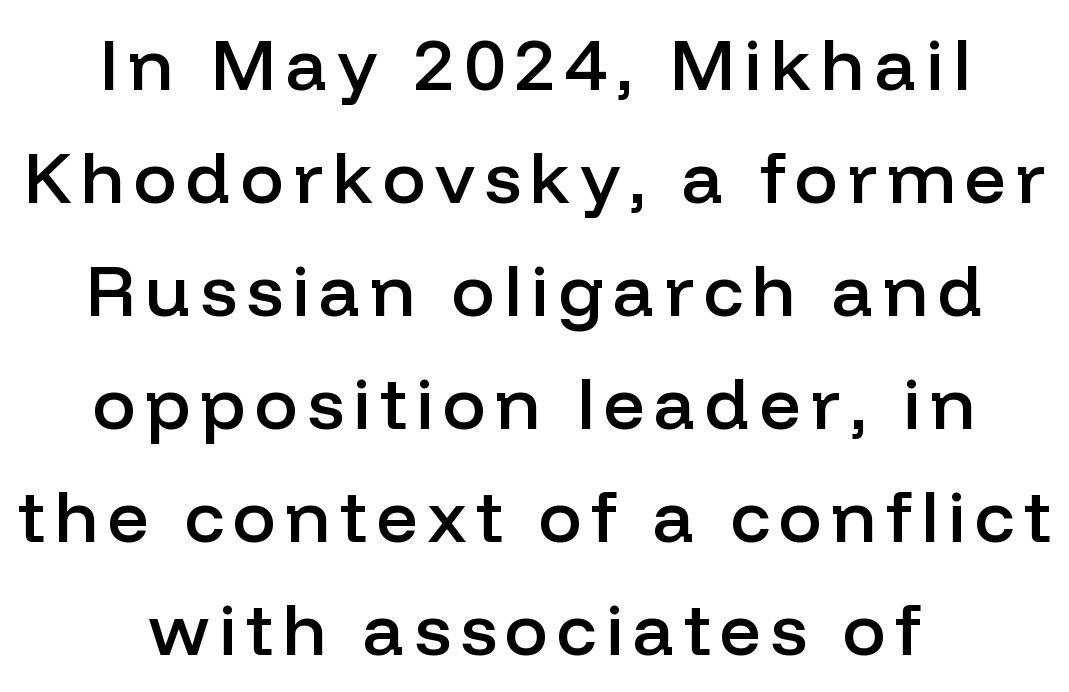
A bare baseline throughout the passage. These lines were composed using upright roman letters. Typographic density is moderately raised because the face is semibold. Where is the straight margin? There isn't one; the lines are centered. This block has exactly the height ordinary leading produces. Character widths vary here, with narrow letters taking less room than wide ones.
